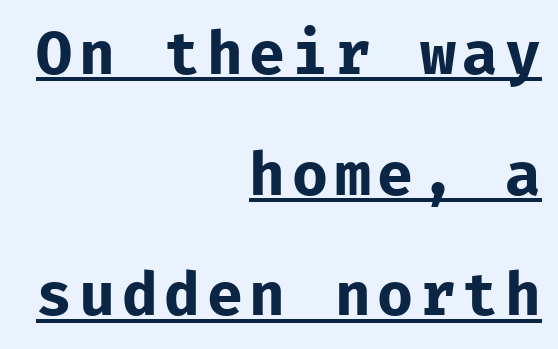
The image shows 60 px bold sans-serif type, upright, monospaced; set right-aligned, loose line spacing (2.01x), underlined; low stroke contrast and a medium x-height.
